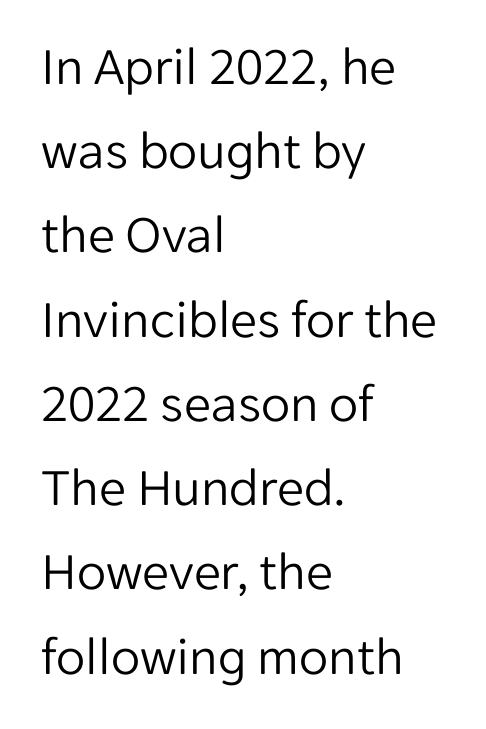
Q: Is the text bold? A: No.
Q: Is the text italic (slanted)? A: No, it is upright.
Q: Is the typeface a serif or a sans-serif typeface? A: Sans-serif.
Q: Is the text underlined? A: No.
Q: How is the paragraph aligned? A: Left-aligned.
Q: Is the spacing between letters normal or unusually wide? A: Normal.
Q: Is the spacing between lines tight, normal or loose? A: Normal.
Q: Width (condensed, normal, or wide)? A: Normal.
Q: Stroke contrast? A: Low.
Q: x-height? A: Medium.
Q: Monospaced? A: No.
